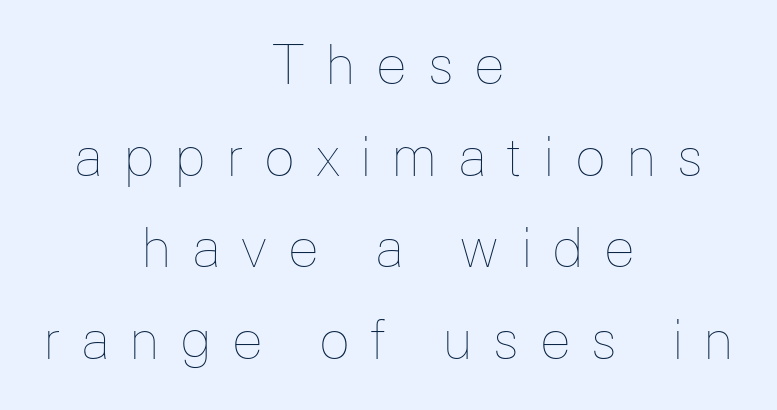
Q: Is the text bold? A: No.
Q: Is the text italic (slanted)? A: No, it is upright.
Q: Is the text underlined? A: No.
Q: How is the paragraph aligned? A: Centered.
Q: Is the spacing between letters normal or unusually wide? A: Unusually wide.
Q: Width (condensed, normal, or wide)? A: Normal.
Q: Stroke contrast? A: Low.
Q: x-height? A: Medium.
Q: Monospaced? A: No.
